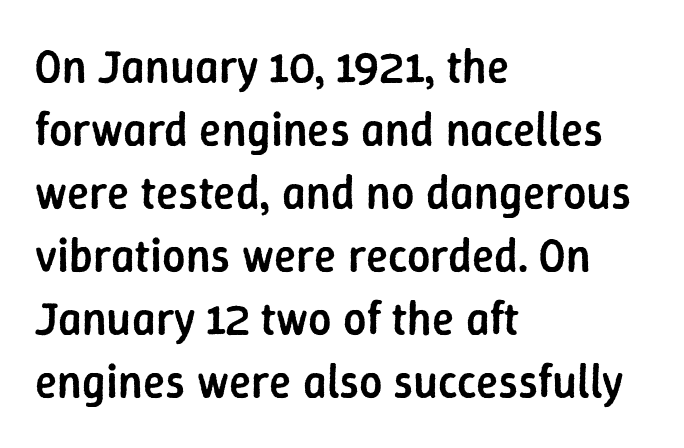
Q: Is the text bold? A: Semi-bold.
Q: Is the text italic (slanted)? A: No, it is upright.
Q: Is the typeface a serif or a sans-serif typeface? A: Sans-serif.
Q: Is the text underlined? A: No.
Q: How is the paragraph aligned? A: Left-aligned.
Q: Is the spacing between letters normal or unusually wide? A: Normal.
Q: Is the spacing between lines tight, normal or loose? A: Normal.
Q: Width (condensed, normal, or wide)? A: Normal.
Q: Stroke contrast? A: Low.
Q: x-height? A: Medium.
Q: Monospaced? A: No.
